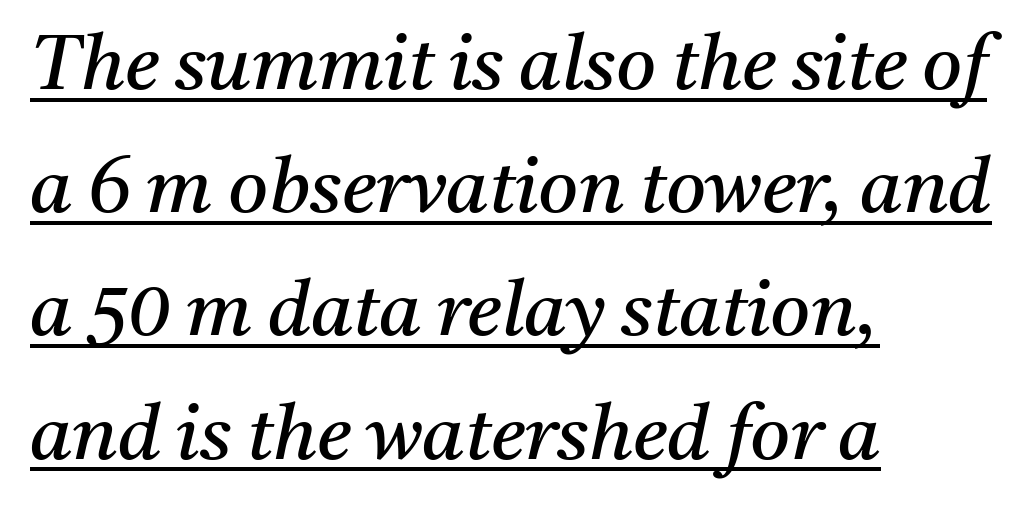
Q: Is the text bold? A: No.
Q: Is the text italic (slanted)? A: Yes, it leans right by about 11 degrees.
Q: Is the typeface a serif or a sans-serif typeface? A: Serif.
Q: Is the text underlined? A: Yes.
Q: How is the paragraph aligned? A: Left-aligned.
Q: Is the spacing between letters normal or unusually wide? A: Normal.
Q: Is the spacing between lines tight, normal or loose? A: Normal.
Q: Width (condensed, normal, or wide)? A: Normal.
Q: Stroke contrast? A: Medium.
Q: x-height? A: Medium.
Q: Monospaced? A: No.
